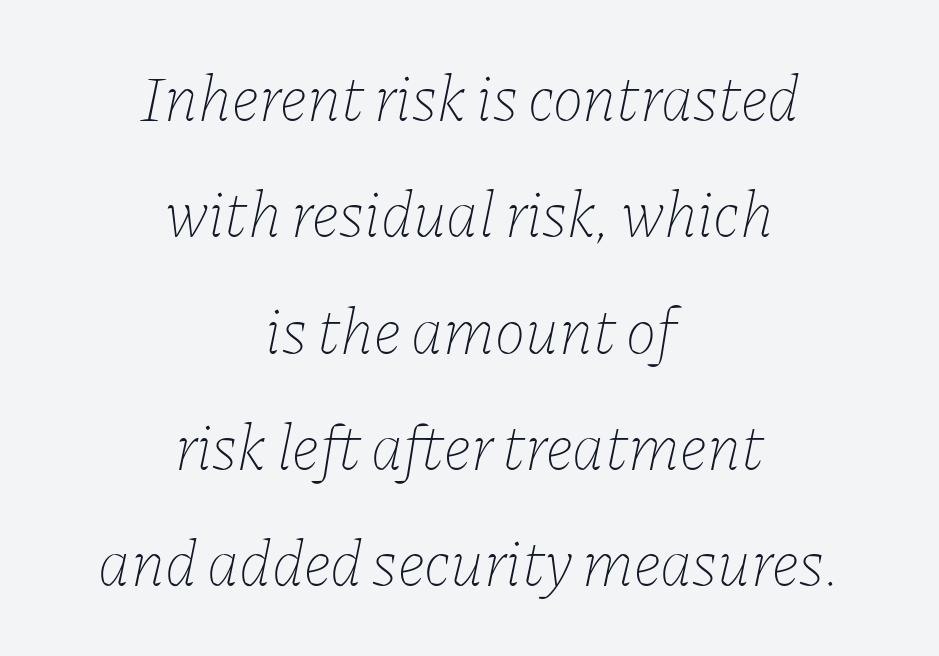
{"italic": "yes", "lean": "right", "slant_degrees": 11, "bold": "no", "weight": "thin", "width": "normal", "stroke_contrast": "low", "x_height": "medium", "monospaced": "no", "underline": "no", "align": "center", "line_spacing_ratio": 1.79, "letter_spacing": "normal", "letter_spacing_em": 0.0, "glyph_px": 65}
